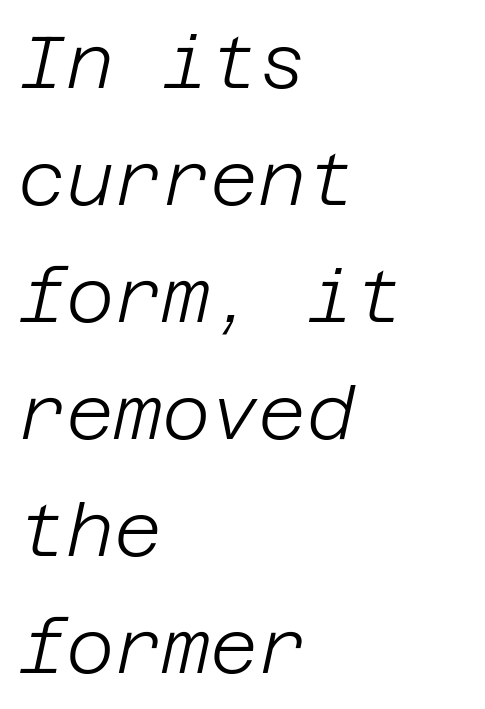
Vertical spacing — default. A light-to-regular cut is what we see here. Here the glyphs are tracked normally, forming tight word shapes. Line beginnings align vertically; line endings do not. You can tell it's italic because the verticals aren't actually vertical. Plain, unruled lines of type.
